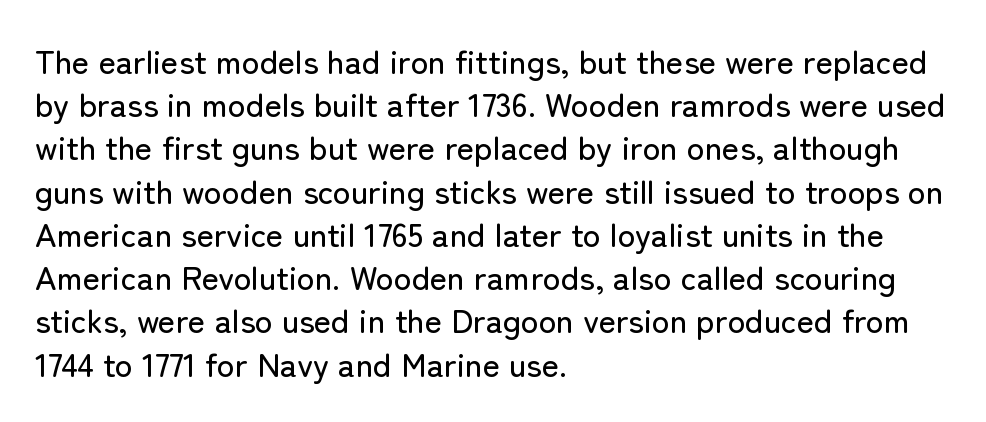
No feet cap the strokes, marking this as sans-serif type. These lines stack with their left ends in a neat column. The lettering holds an erect, upright posture throughout. Think of a printed novel: that variable character pitch is what you see here. The lines sit at an ordinary, default distance from one another. Standard letterfit; no display-style spreading of the glyphs.
